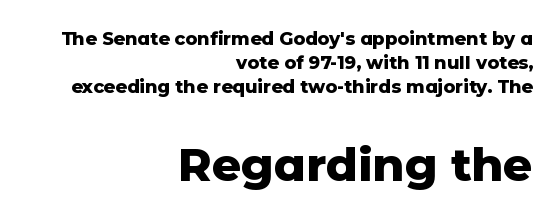
{"serif": "no", "italic": "no", "bold": "yes", "weight": "heavy", "width": "normal", "stroke_contrast": "low", "x_height": "medium", "monospaced": "no", "underline": "no", "align": "right", "line_spacing": "normal", "line_spacing_ratio": 1.34, "letter_spacing": "normal", "letter_spacing_em": 0.0, "larger_block": "second", "size_ratio": 2.56, "glyph_px": 46}
